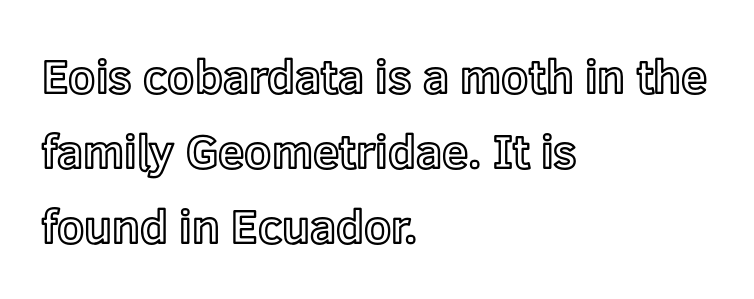
The rendering uses a moderate line-height, typical for paragraphs. The setting favours the left margin, as ordinary paragraphs usually do. Varying glyph widths throughout — classic text-font behaviour. Between one letter and the next there's only the usual sliver of space. In terms of posture, this sample is upright.
